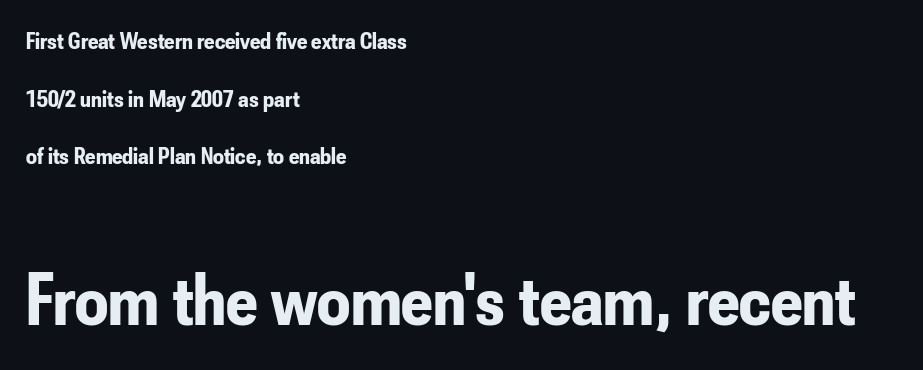
One-word summary of the alignment: left. A roman cut, with each character standing at attention. Nobody touched the tracking dial on this one. Reading down the column, the eye jumps a long way to each next line. This sample has the flowing, uneven cadence of proportional lettering.
